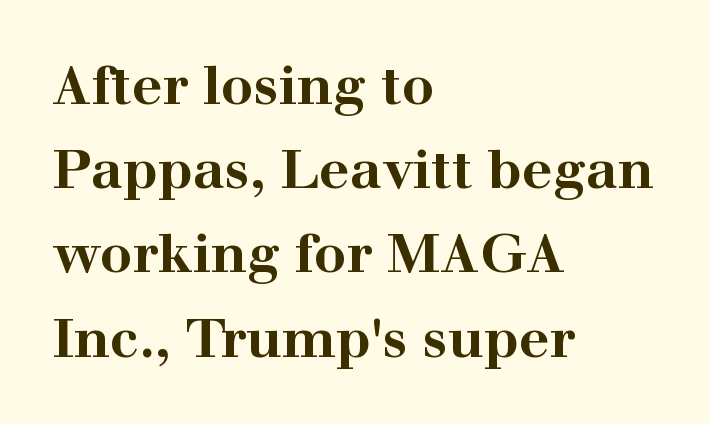
The image shows 54 px bold, wide serif type, upright; set left-aligned, normal line spacing (1.56x), normal letter spacing, not underlined; high stroke contrast and a medium x-height.
